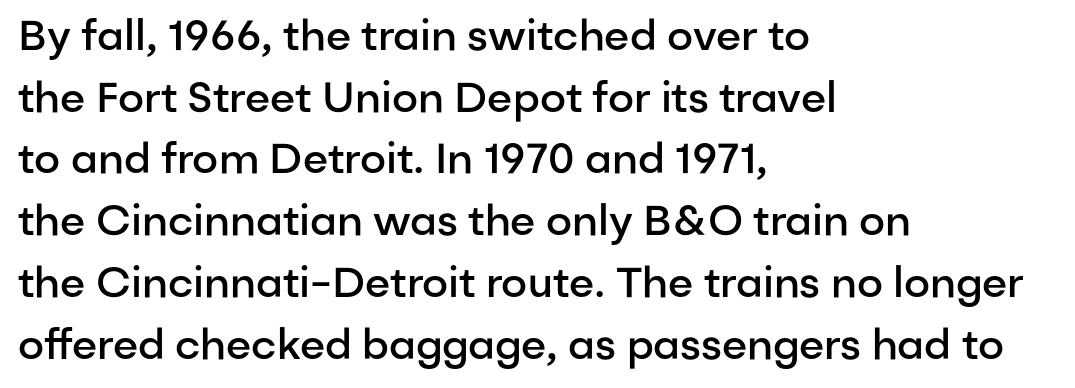
{"serif": "no", "italic": "no", "bold": "semi", "weight": "semibold", "width": "normal", "stroke_contrast": "low", "x_height": "medium", "monospaced": "no", "underline": "no", "align": "left", "line_spacing": "normal", "line_spacing_ratio": 1.47, "letter_spacing": "normal", "letter_spacing_em": 0.0, "glyph_px": 42}
